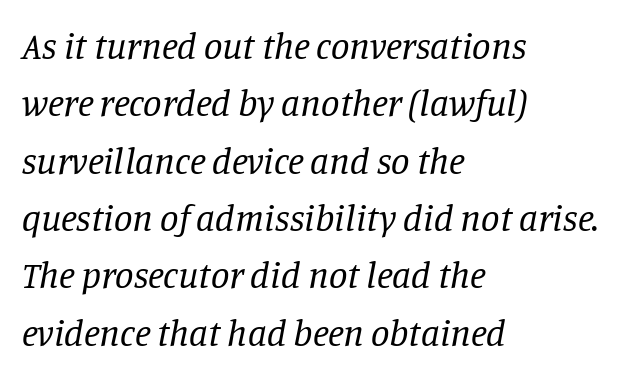
{"serif": "yes", "italic": "yes", "lean": "right", "slant_degrees": 11, "bold": "no", "weight": "regular", "width": "normal", "stroke_contrast": "low", "x_height": "large", "monospaced": "no", "underline": "no", "align": "left", "line_spacing": "normal", "line_spacing_ratio": 1.55, "letter_spacing": "normal", "letter_spacing_em": 0.0, "glyph_px": 37}
